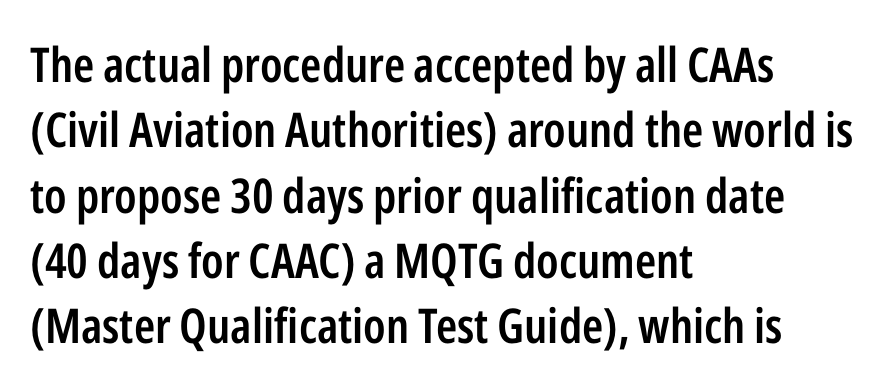
{"serif": "no", "italic": "no", "bold": "semi", "weight": "semibold", "width": "condensed", "stroke_contrast": "low", "x_height": "medium", "monospaced": "no", "underline": "no", "align": "left", "line_spacing": "normal", "line_spacing_ratio": 1.36, "letter_spacing": "normal", "letter_spacing_em": 0.0, "glyph_px": 48}
